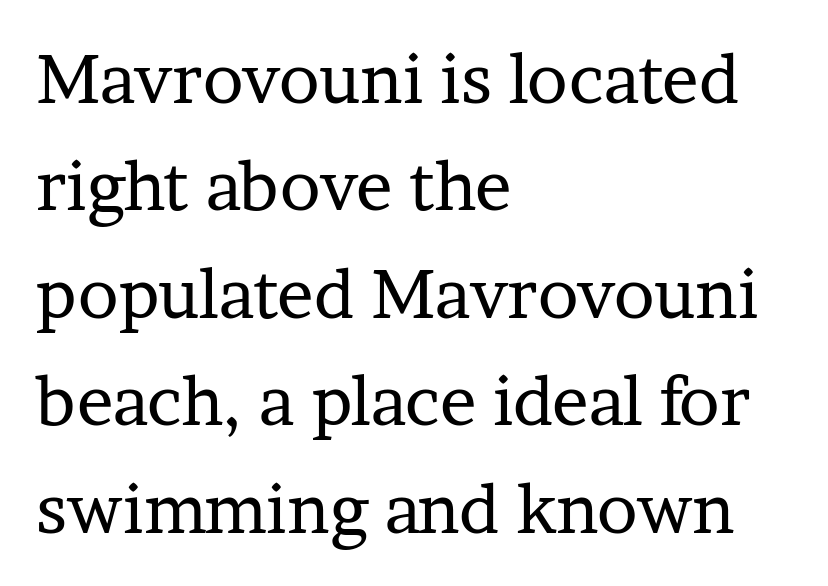
The image shows 68 px regular-weight serif type, upright; set left-aligned, normal line spacing (1.58x), normal letter spacing, not underlined; low stroke contrast and a medium x-height.
